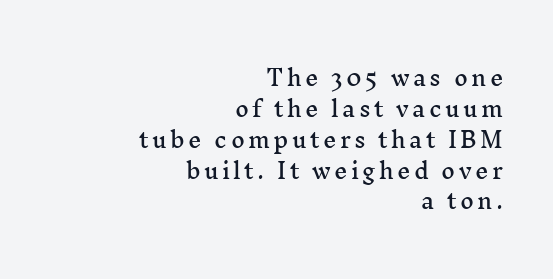
Q: Is the text italic (slanted)? A: No, it is upright.
Q: Is the text underlined? A: No.
Q: How is the paragraph aligned? A: Right-aligned.
Q: Is the spacing between lines tight, normal or loose? A: Normal.
